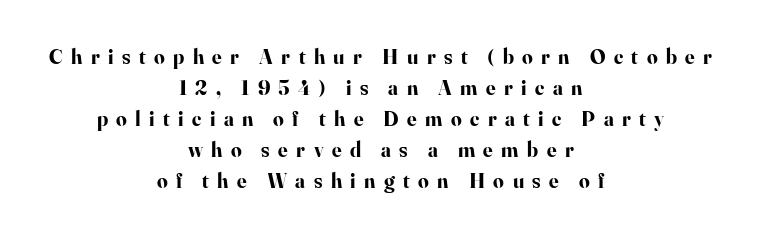
{"italic": "no", "bold": "yes", "underline": "no", "align": "center", "line_spacing": "normal", "line_spacing_ratio": 1.48, "letter_spacing": "wide", "letter_spacing_em": 0.4, "glyph_px": 21}
